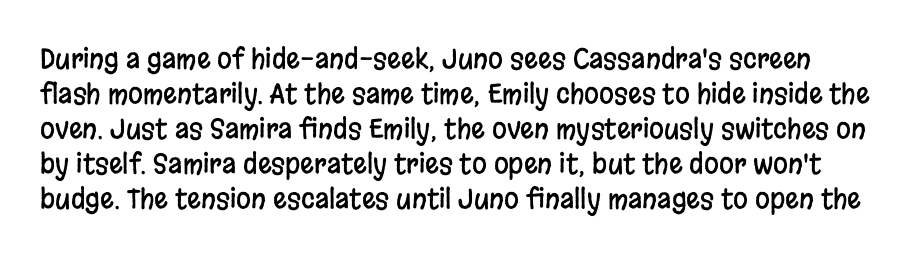
The space directly below the letters is spotless. Normally led — the rows are evenly, conventionally spaced. Is the letter spacing exaggerated? No — it looks like the ordinary default. It's the straight-up-and-down kind of type.
